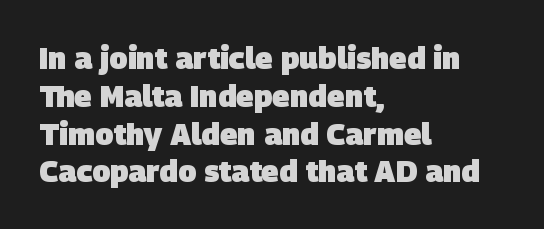
{"serif": "no", "bold": "yes", "weight": "heavy", "width": "normal", "stroke_contrast": "low", "x_height": "large", "monospaced": "no", "underline": "no", "align": "left", "line_spacing": "normal", "line_spacing_ratio": 1.26, "letter_spacing": "normal", "letter_spacing_em": 0.0, "glyph_px": 30}
